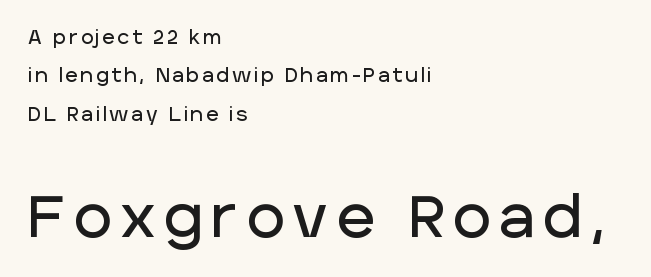
Think of a printed novel: that variable character pitch is what you see here. Upright lettering throughout. Does the bottom block carry the larger type? Yes, it does. The block of text is sparse from top to bottom, with ample space between rows. If you drew a ruler down the left edge, every line would touch it. Letters rest on an invisible, unmarked baseline.
